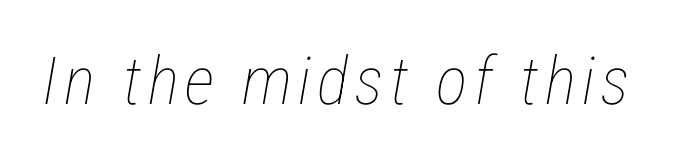
The image shows 66 px thin, condensed type, italic (leaning right); set not underlined; low stroke contrast and a medium x-height.
